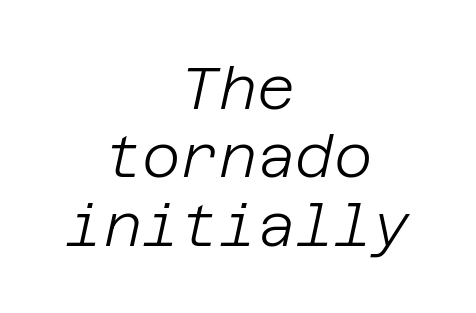
The image shows 59 px light type, italic (leaning right); set centered, line spacing 1.16x, normal letter spacing, not underlined; low stroke contrast and a large x-height.
